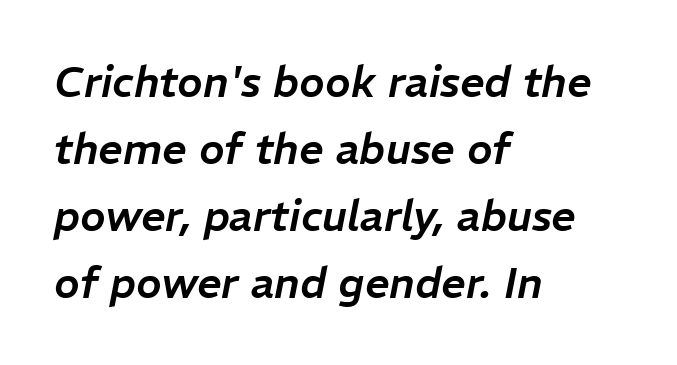
The image shows 43 px text type, italic (leaning right); set left-aligned, normal line spacing (1.56x), normal letter spacing, not underlined; low stroke contrast and a medium x-height.
